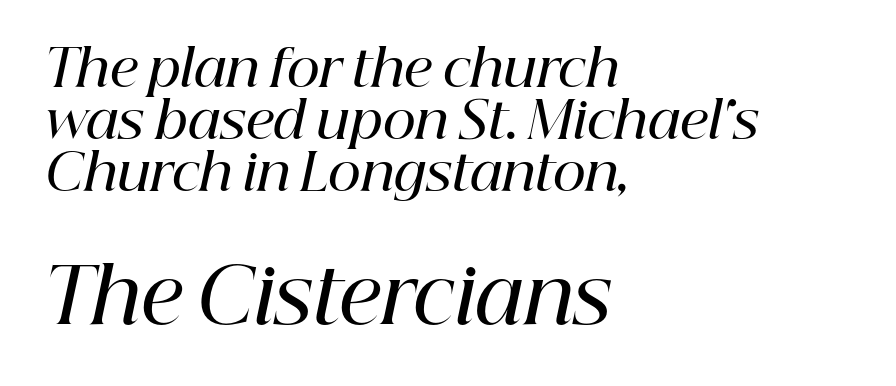
The image shows 76 px semibold serif type, italic (leaning right); set left-aligned, tight line spacing (1.02x), normal letter spacing, not underlined; the second (bottom) block is 1.49x larger; high stroke contrast and a medium x-height.
